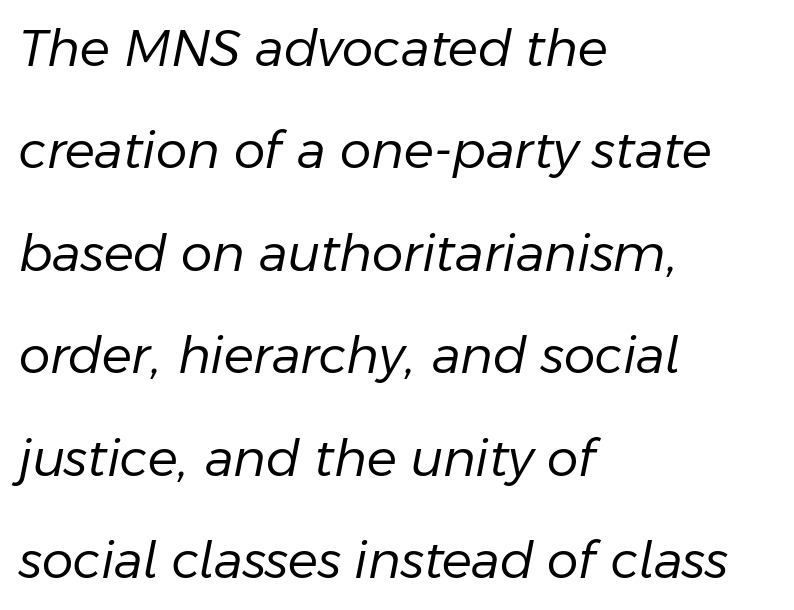
The rendering applies a slant to the glyphs. Quick note: underline off. The letters sit at their default tracking, neither squeezed nor spread. Think of a printed novel: that variable character pitch is what you see here. Loosely led — the rows are spread out.
